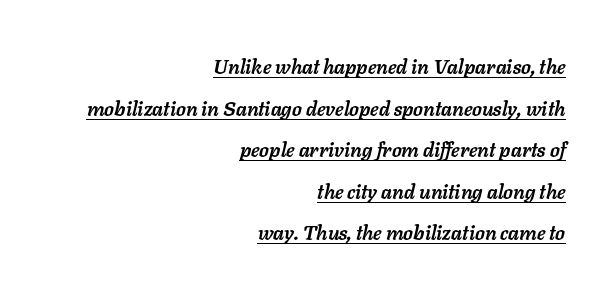
{"italic": "yes", "lean": "right", "slant_degrees": 11, "bold": "yes", "underline": "yes", "align": "right", "line_spacing": "loose", "line_spacing_ratio": 2.08, "letter_spacing": "normal", "letter_spacing_em": 0.0, "glyph_px": 20}
